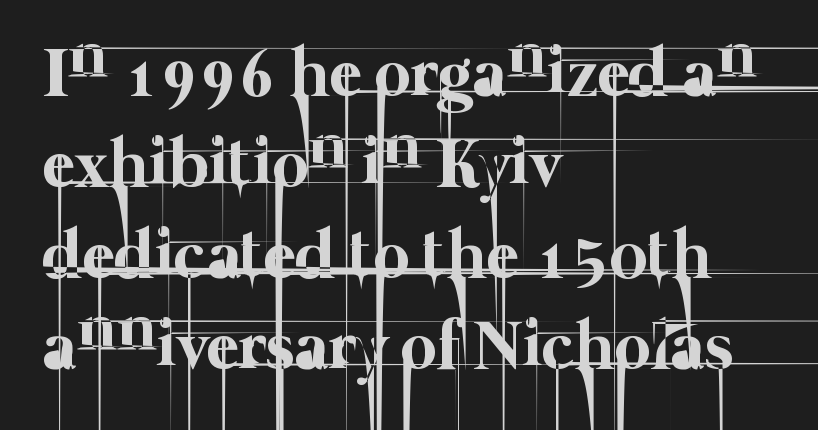
The image shows 70 px thin type; set left-aligned, normal line spacing (1.3x), normal letter spacing, not underlined; low stroke contrast and a medium x-height.
